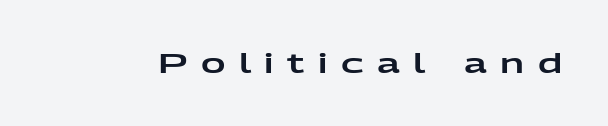
The image shows 27 px text type, upright; set unusually wide letter spacing (+0.5 em), not underlined.
